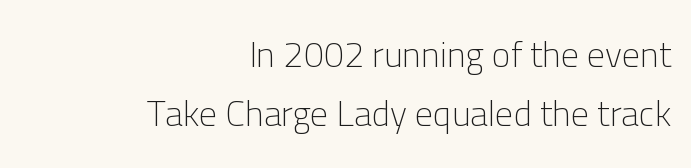
{"serif": "no", "italic": "no", "bold": "no", "weight": "light", "width": "normal", "stroke_contrast": "low", "x_height": "medium", "monospaced": "no", "underline": "no", "align": "right", "line_spacing": "normal", "line_spacing_ratio": 1.65, "letter_spacing": "normal", "letter_spacing_em": 0.0, "glyph_px": 36}
